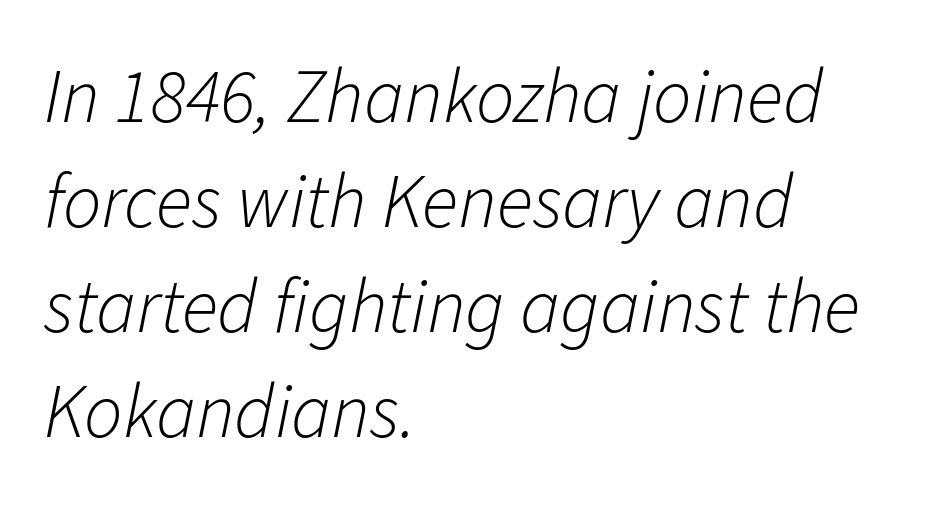
Q: Is the text bold? A: No.
Q: Is the text italic (slanted)? A: Yes, it leans right by about 11 degrees.
Q: Is the text underlined? A: No.
Q: How is the paragraph aligned? A: Left-aligned.
Q: Is the spacing between letters normal or unusually wide? A: Normal.
Q: Is the spacing between lines tight, normal or loose? A: Normal.
Q: Width (condensed, normal, or wide)? A: Normal.
Q: Stroke contrast? A: Low.
Q: x-height? A: Medium.
Q: Monospaced? A: No.
